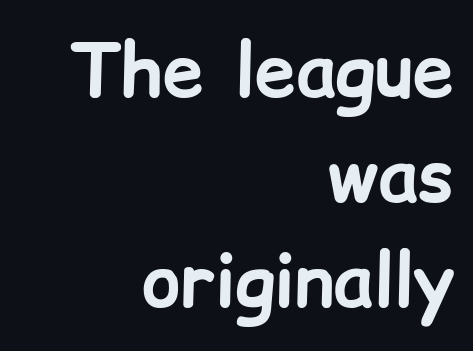
{"serif": "no", "italic": "no", "bold": "yes", "weight": "bold", "width": "normal", "stroke_contrast": "low", "x_height": "medium", "monospaced": "no", "underline": "no", "align": "right", "line_spacing": "normal", "line_spacing_ratio": 1.44, "letter_spacing": "normal", "letter_spacing_em": 0.0, "glyph_px": 73}
